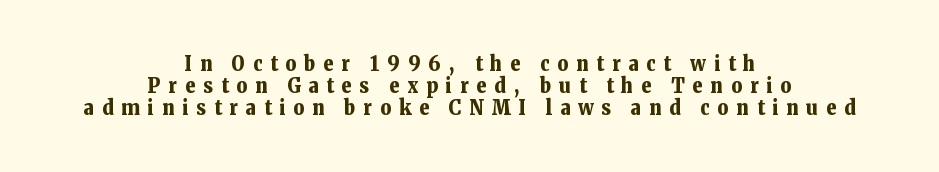
The image shows 21 px bold type, upright; set centered, tight line spacing (1.05x), unusually wide letter spacing (+0.38 em), not underlined.
